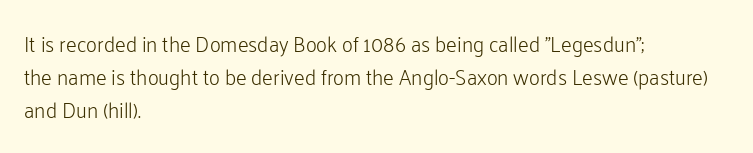
{"italic": "no", "bold": "no", "underline": "no", "align": "left", "line_spacing": "normal", "line_spacing_ratio": 1.56, "letter_spacing": "normal", "letter_spacing_em": 0.0, "glyph_px": 21}
